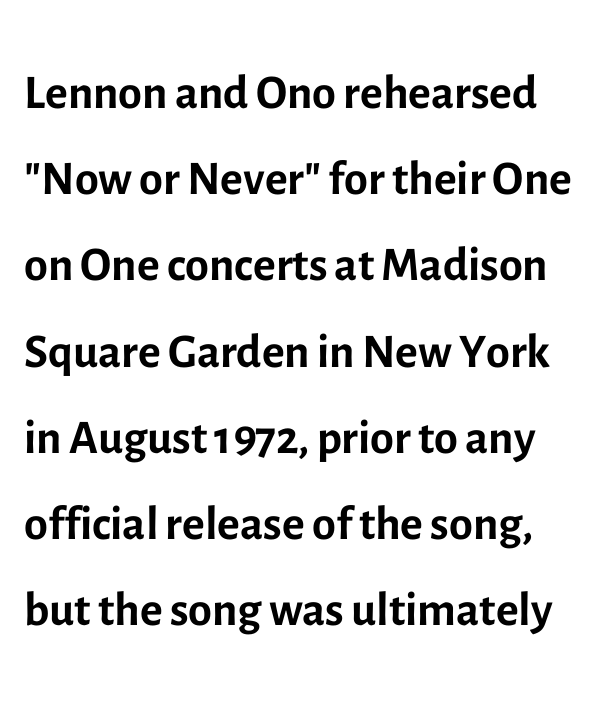
Nope, no serifs anywhere on these letters. Notice how the passage keeps a crisp vertical edge on the left only. The axis of the letterforms is exactly vertical. Notice how descenders clear the ascenders below comfortably — that's standard leading. The space directly below the letters is spotless.
